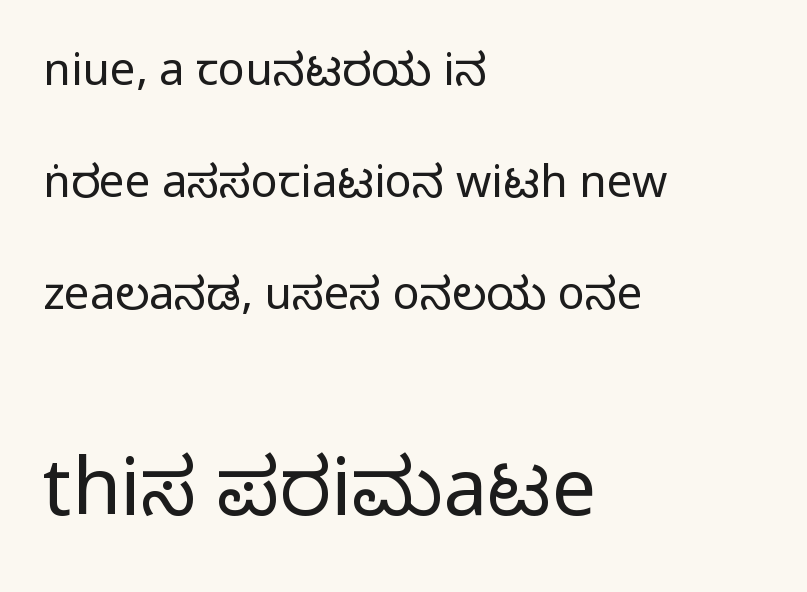
{"serif": "no", "italic": "no", "bold": "no", "weight": "regular", "width": "condensed", "stroke_contrast": "low", "x_height": "large", "monospaced": "no", "underline": "no", "align": "left", "line_spacing": "loose", "line_spacing_ratio": 2.49, "letter_spacing": "normal", "letter_spacing_em": 0.0, "larger_block": "second", "size_ratio": 1.76, "glyph_px": 79}
